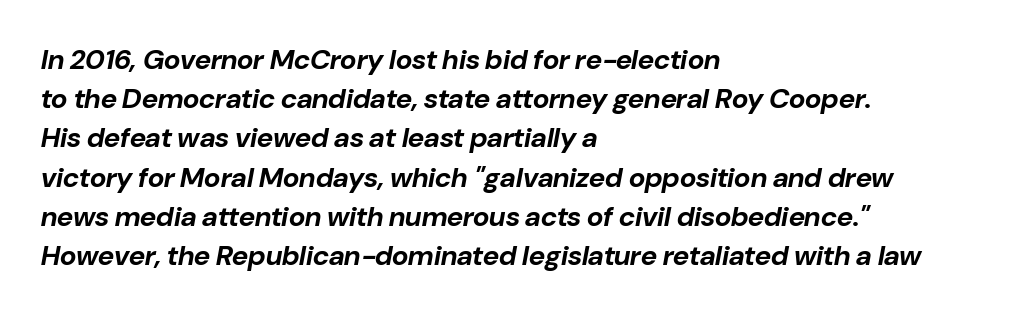
This is heavy type, rendered in bold. Short and long lines alike share a common starting point at left. Anything drawn beneath the words? Only blank space. Each letter keeps its own natural width here, so spacing adapts to shape. The rendering applies a slant to the glyphs.
